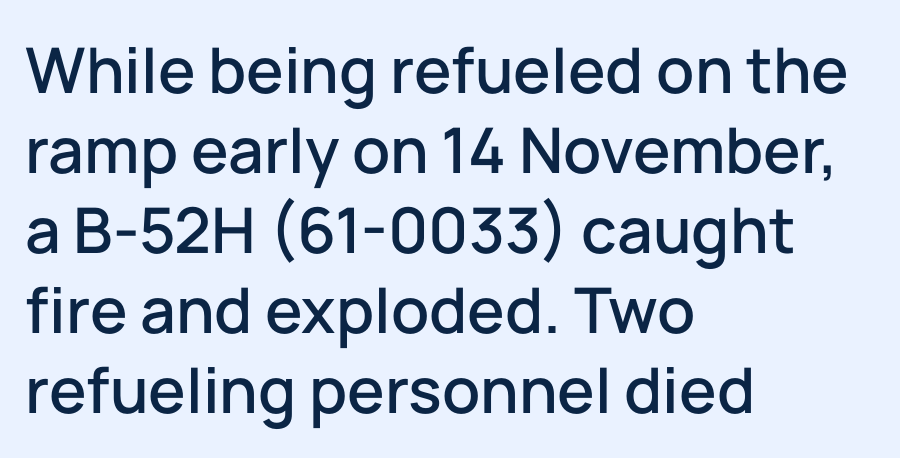
The image shows 63 px sans-serif type, upright; set left-aligned, normal line spacing (1.27x), normal letter spacing, not underlined; low stroke contrast and a medium x-height.
